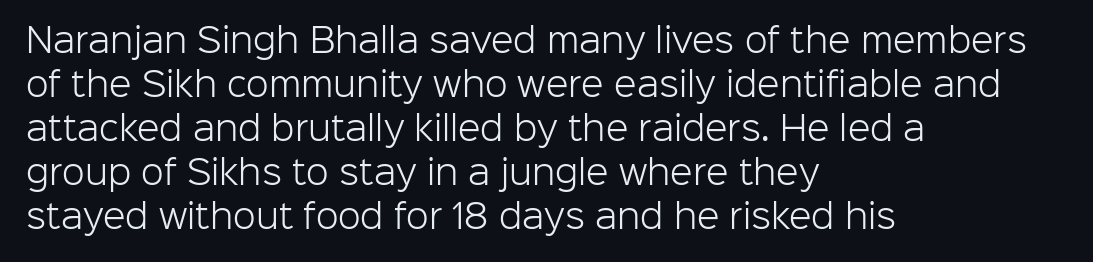
The image shows 33 px light sans-serif type, upright; set left-aligned, normal line spacing (1.33x), normal letter spacing, not underlined; low stroke contrast and a medium x-height.
